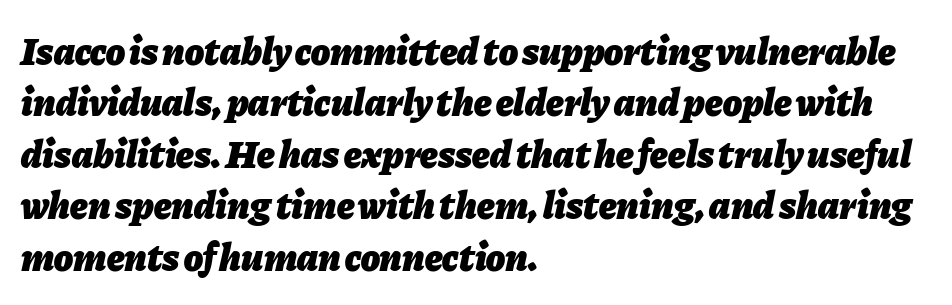
Q: Is the text bold? A: Yes.
Q: Is the text italic (slanted)? A: Yes, it leans right by about 11 degrees.
Q: Is the text underlined? A: No.
Q: How is the paragraph aligned? A: Left-aligned.
Q: Is the spacing between letters normal or unusually wide? A: Normal.
Q: Is the spacing between lines tight, normal or loose? A: Normal.
Q: Width (condensed, normal, or wide)? A: Normal.
Q: Stroke contrast? A: Low.
Q: x-height? A: Medium.
Q: Monospaced? A: No.
